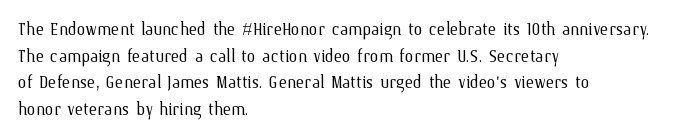
The face used here is rendered with its standard letterfit. The rag falls on the right side of this text block. The typeface has the unassuming heft of standard copy or less. Italic: no, the glyphs are upright roman.
